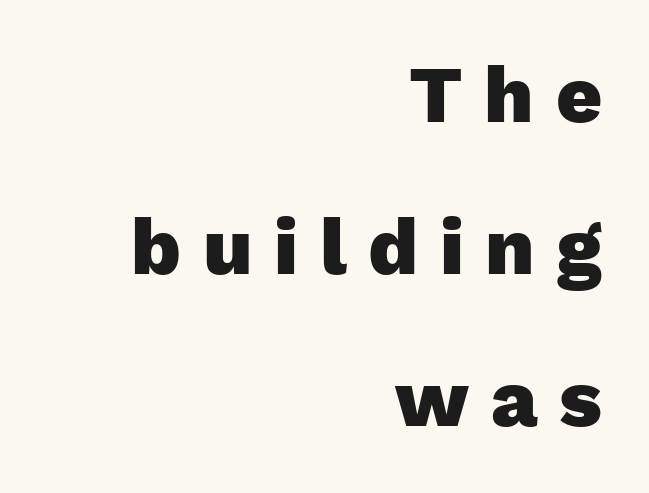
Each glyph is drawn with heavy, bold strokes. Posture: upright roman. Words float on clear page, feet unadorned. The face used here is proportionally spaced, like ordinary book or web type. Notice how the passage keeps a crisp vertical edge on the right only. Compared with typical body copy, the letter spacing here is much looser.
